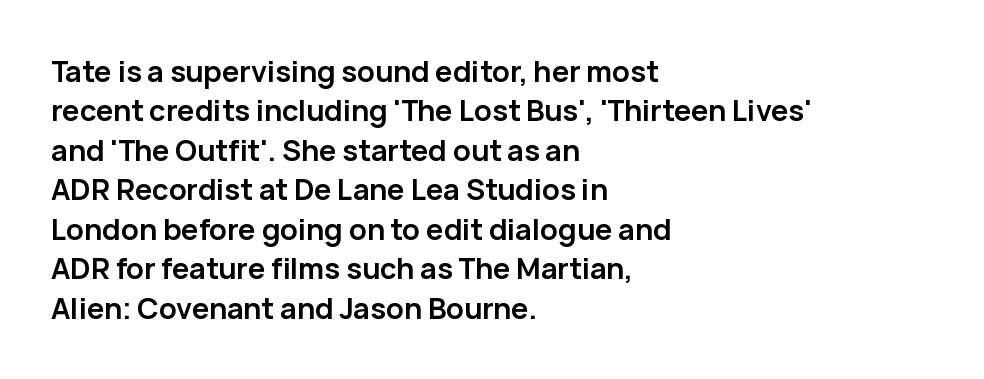
A typesetter would call this leading conventional body-copy spacing. A typesetter would mark this as roman, not italic. The zone under the glyphs is completely vacant. The rendering uses natural spacing where letterforms have individual widths. Does extra space separate the letters? No, they use regular spacing.
